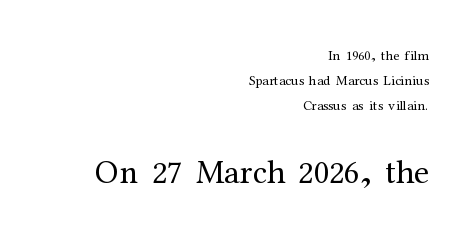
The image shows 34 px regular-weight serif type, upright; set right-aligned, line spacing 1.77x, normal letter spacing, not underlined; the second (bottom) block is 2.43x larger; medium stroke contrast and a medium x-height.
